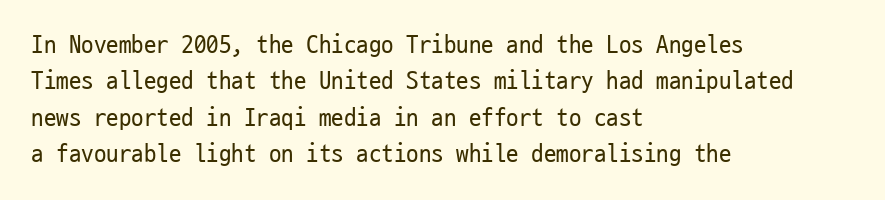
In terms of posture, this sample is upright. The passage shown has conventional tracking throughout. The zone under the glyphs is completely vacant. The lines are quadded left. These glyphs show unthickened strokes, regular width or finer. Rows of type keep a routine distance in the vertical direction.
